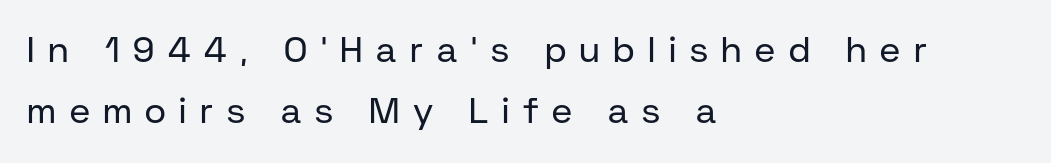
The image shows 36 px regular-weight sans-serif type, upright; set left-aligned, normal line spacing (1.69x), unusually wide letter spacing (+0.38 em), not underlined; low stroke contrast and a medium x-height.
